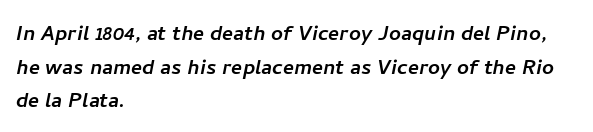
Q: Is the text underlined? A: No.
Q: How is the paragraph aligned? A: Left-aligned.
Q: Is the spacing between letters normal or unusually wide? A: Normal.
Q: Is the spacing between lines tight, normal or loose? A: Normal.
